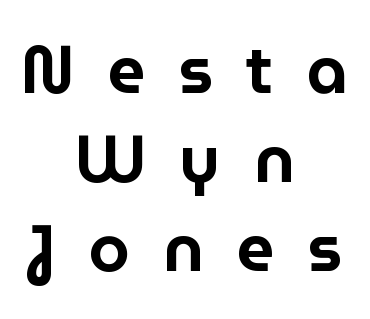
{"serif": "no", "italic": "no", "width": "normal", "stroke_contrast": "low", "x_height": "medium", "monospaced": "no", "underline": "no", "align": "center", "line_spacing": "normal", "line_spacing_ratio": 1.35, "letter_spacing": "wide", "letter_spacing_em": 0.5, "glyph_px": 66}
